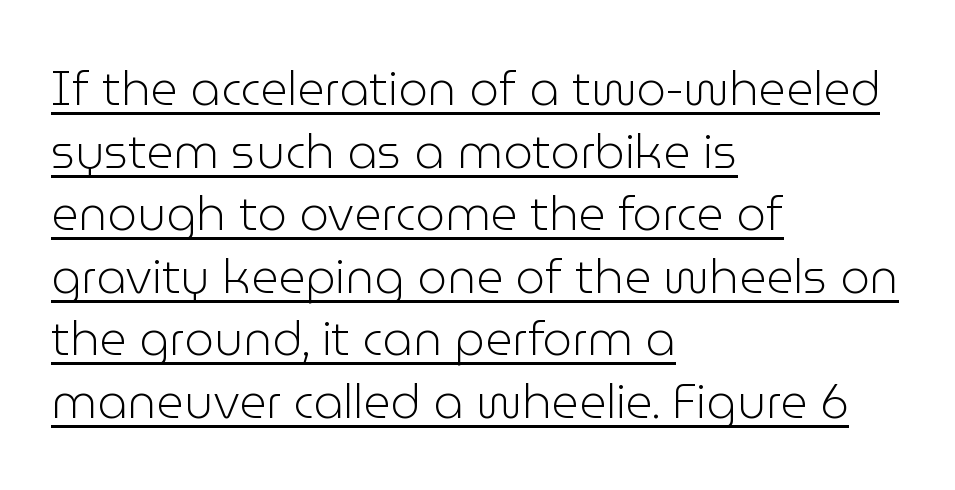
{"serif": "no", "italic": "no", "bold": "no", "weight": "light", "width": "normal", "stroke_contrast": "low", "x_height": "medium", "monospaced": "no", "underline": "yes", "align": "left", "line_spacing": "normal", "line_spacing_ratio": 1.33, "letter_spacing": "normal", "letter_spacing_em": 0.0, "glyph_px": 47}
